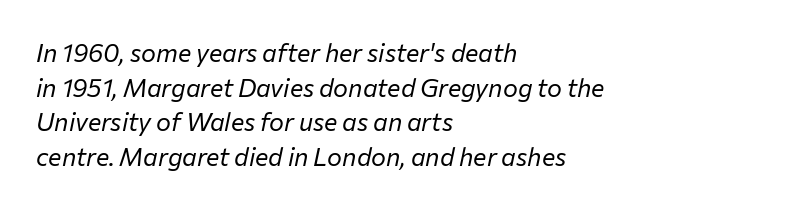
The gap between lines stays unmarked. The cut favours lightness, reaching ordinary text weight at its darkest. Look at the tracking — it's just the regular setting, nothing added. Visually the block forms a straight wall on the left and a jagged coastline on the right.
